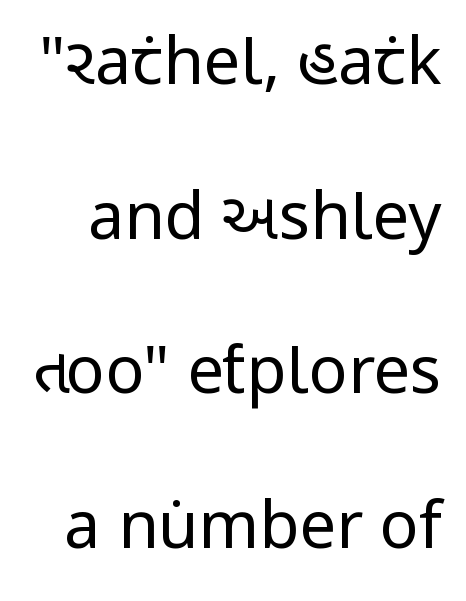
Q: Is the text bold? A: No.
Q: Is the text italic (slanted)? A: No, it is upright.
Q: Is the typeface a serif or a sans-serif typeface? A: Sans-serif.
Q: Is the text underlined? A: No.
Q: Is the spacing between letters normal or unusually wide? A: Normal.
Q: Is the spacing between lines tight, normal or loose? A: Loose.
Q: Width (condensed, normal, or wide)? A: Condensed.
Q: Stroke contrast? A: Low.
Q: x-height? A: Large.
Q: Monospaced? A: No.
